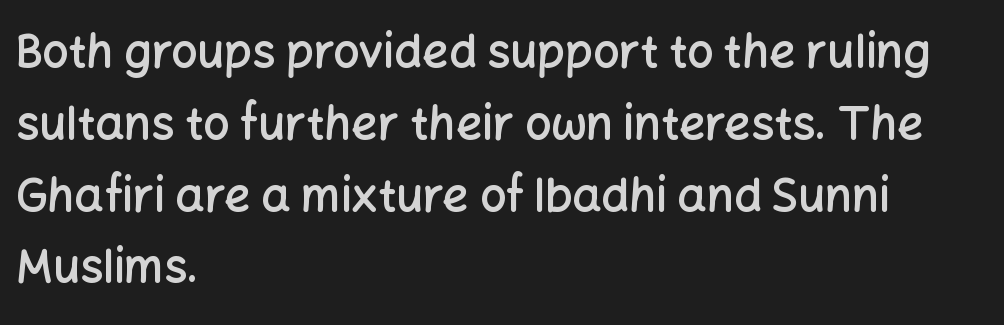
The image shows 46 px semibold sans-serif type, upright; set left-aligned, normal line spacing (1.56x), normal letter spacing, not underlined; low stroke contrast and a medium x-height.
